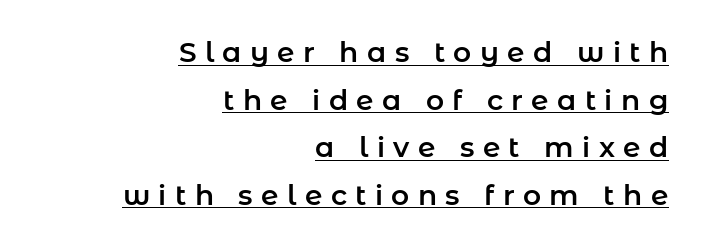
{"serif": "no", "italic": "no", "width": "normal", "stroke_contrast": "low", "x_height": "medium", "monospaced": "no", "underline": "yes", "align": "right", "line_spacing": "normal", "line_spacing_ratio": 1.7, "letter_spacing": "wide", "letter_spacing_em": 0.3, "glyph_px": 28}
